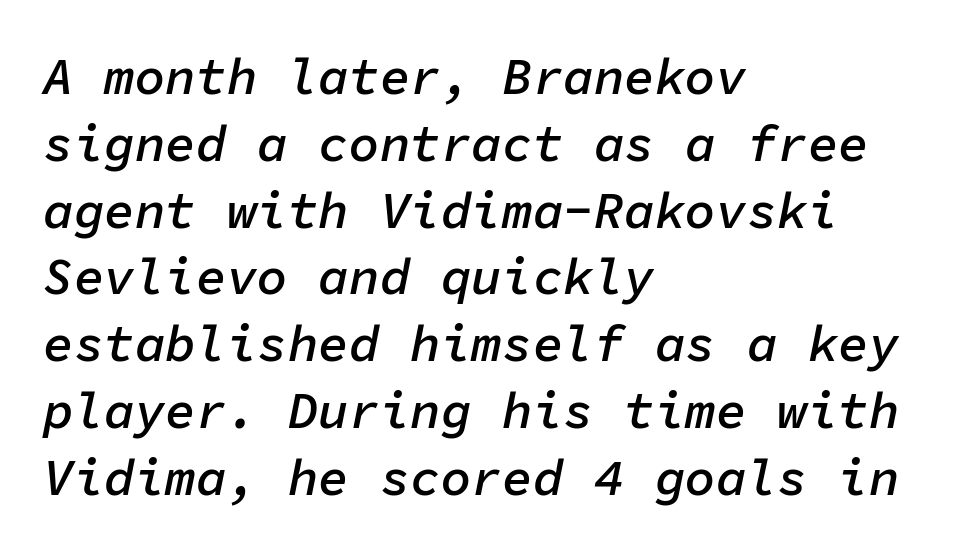
{"italic": "yes", "lean": "right", "slant_degrees": 11, "bold": "semi", "weight": "semibold", "width": "normal", "stroke_contrast": "low", "x_height": "medium", "monospaced": "yes", "underline": "no", "align": "left", "line_spacing": "normal", "line_spacing_ratio": 1.31, "letter_spacing": "normal", "letter_spacing_em": 0.0, "glyph_px": 51}
